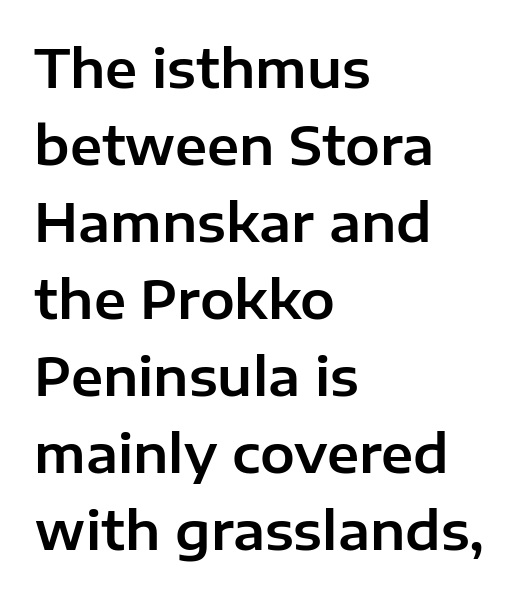
The image shows 52 px sans-serif type, upright; set left-aligned, normal line spacing (1.48x), normal letter spacing, not underlined; low stroke contrast and a medium x-height.
